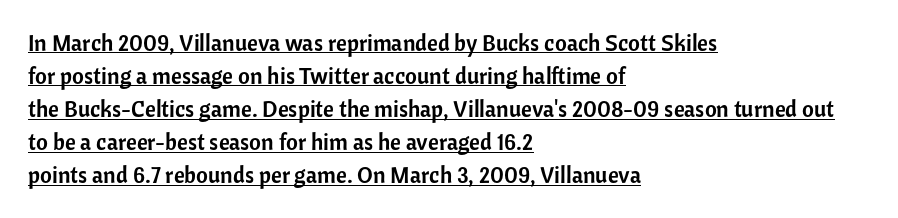
{"italic": "no", "underline": "yes", "align": "left", "line_spacing": "normal", "line_spacing_ratio": 1.44, "letter_spacing": "normal", "letter_spacing_em": 0.0, "glyph_px": 23}
